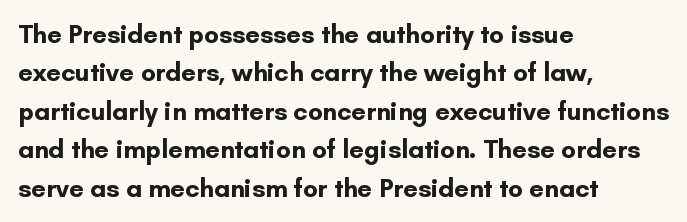
{"italic": "no", "bold": "yes", "underline": "no", "align": "left", "line_spacing": "normal", "line_spacing_ratio": 1.48, "letter_spacing": "normal", "letter_spacing_em": 0.0, "glyph_px": 26}
